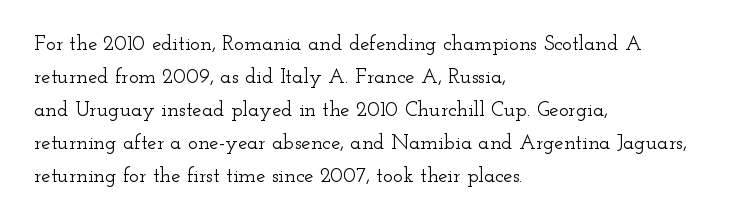
The image shows 21 px text type, upright; set left-aligned, normal line spacing (1.57x), normal letter spacing, not underlined.
